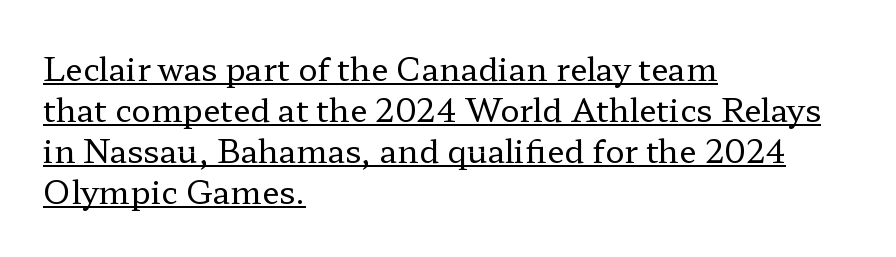
Evenly set lines give the paragraph a standard silhouette. Caption: standard tracking, unaltered. Italic: no, the glyphs are upright roman. A typesetter would label this face a serif.
